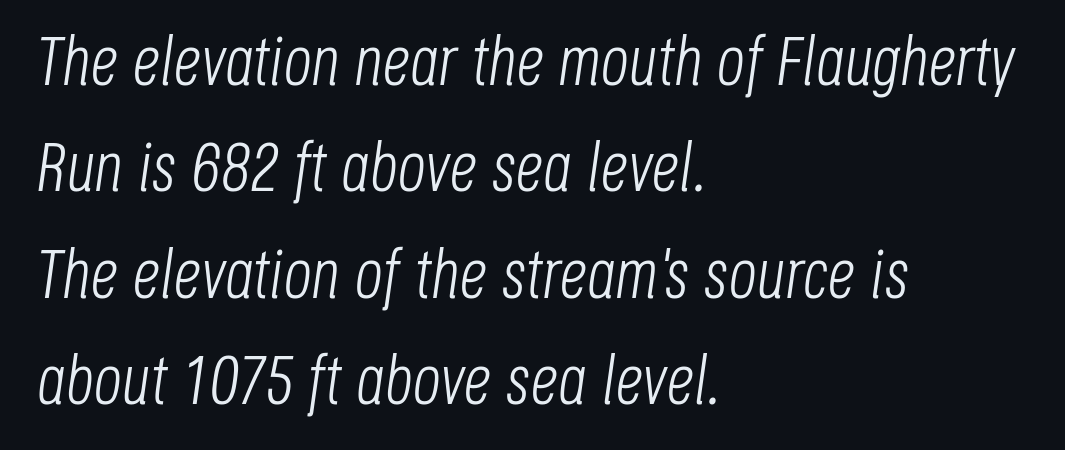
{"italic": "yes", "lean": "right", "slant_degrees": 8, "bold": "no", "weight": "light", "width": "condensed", "stroke_contrast": "low", "x_height": "large", "monospaced": "no", "underline": "no", "align": "left", "line_spacing": "normal", "line_spacing_ratio": 1.54, "letter_spacing": "normal", "letter_spacing_em": 0.0, "glyph_px": 69}
